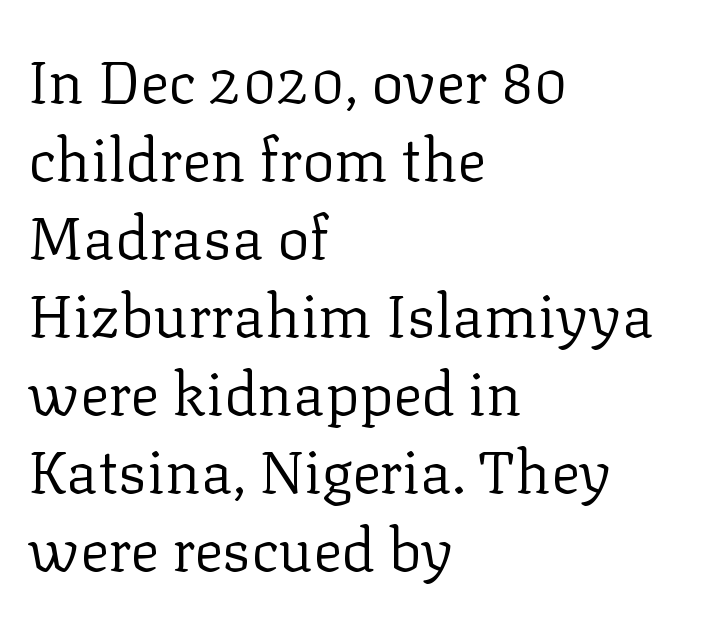
{"serif": "yes", "italic": "no", "bold": "no", "weight": "regular", "width": "normal", "stroke_contrast": "low", "x_height": "medium", "monospaced": "no", "underline": "no", "align": "left", "line_spacing": "normal", "line_spacing_ratio": 1.3, "letter_spacing": "normal", "letter_spacing_em": 0.0, "glyph_px": 60}
